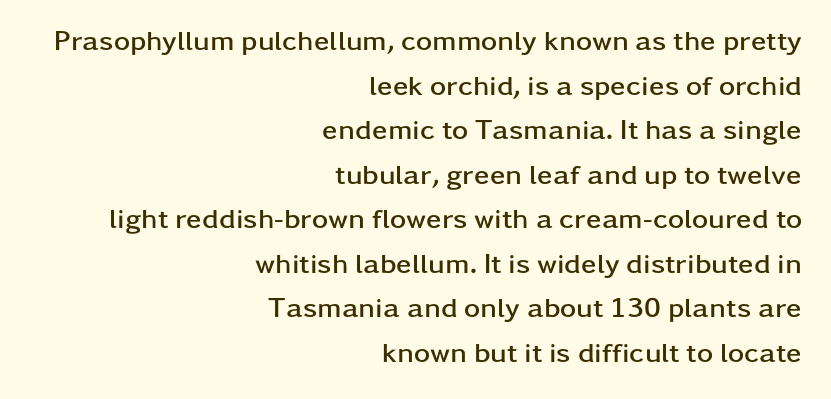
The image shows 28 px semibold, wide sans-serif type, upright; set right-aligned, normal line spacing (1.59x), normal letter spacing, not underlined; low stroke contrast and a medium x-height.
